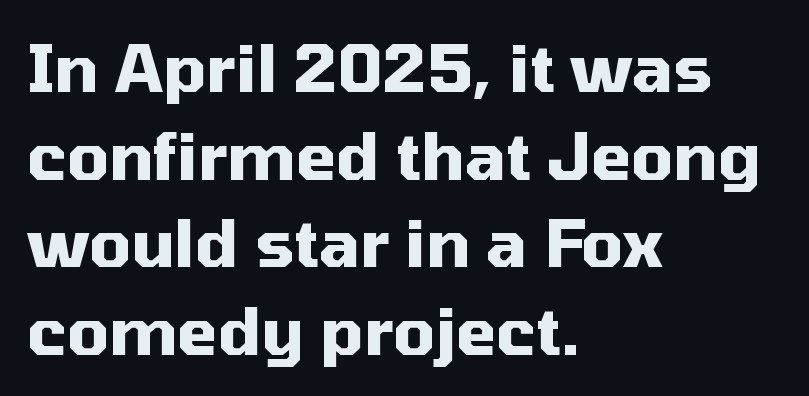
Q: Is the text bold? A: Yes.
Q: Is the text italic (slanted)? A: No, it is upright.
Q: Is the typeface a serif or a sans-serif typeface? A: Sans-serif.
Q: Is the text underlined? A: No.
Q: How is the paragraph aligned? A: Left-aligned.
Q: Is the spacing between letters normal or unusually wide? A: Normal.
Q: Is the spacing between lines tight, normal or loose? A: Normal.
Q: Width (condensed, normal, or wide)? A: Normal.
Q: Stroke contrast? A: Medium.
Q: x-height? A: Medium.
Q: Monospaced? A: No.
